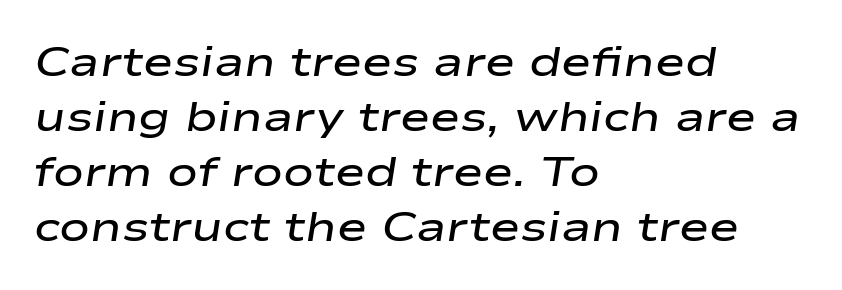
If you measured baseline to baseline, you'd find a middling distance. Is this a fixed-width face? No — the glyphs have proportional, varying widths. Reading down the block, your eye returns to a fixed left position each line. You could call the tracking neutral — neither tight nor loose. A fair bit of extra ink — the face is semibold, not bold.
